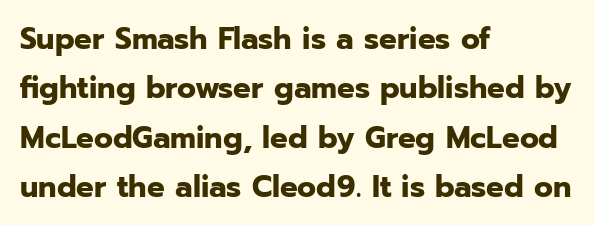
Q: Is the text bold? A: Yes.
Q: Is the text italic (slanted)? A: No, it is upright.
Q: Is the typeface a serif or a sans-serif typeface? A: Sans-serif.
Q: Is the text underlined? A: No.
Q: How is the paragraph aligned? A: Left-aligned.
Q: Is the spacing between letters normal or unusually wide? A: Normal.
Q: Is the spacing between lines tight, normal or loose? A: Normal.
Q: Width (condensed, normal, or wide)? A: Normal.
Q: Stroke contrast? A: Low.
Q: x-height? A: Medium.
Q: Monospaced? A: No.
